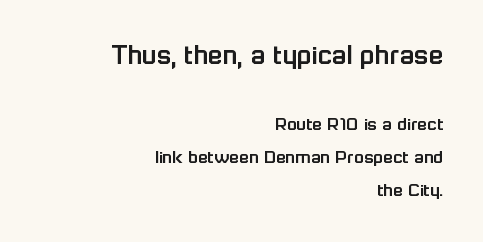
{"serif": "no", "italic": "no", "width": "normal", "stroke_contrast": "low", "x_height": "medium", "monospaced": "no", "underline": "no", "align": "right", "line_spacing": "normal", "line_spacing_ratio": 1.66, "letter_spacing": "normal", "letter_spacing_em": 0.0, "larger_block": "first", "size_ratio": 1.5, "glyph_px": 30}
